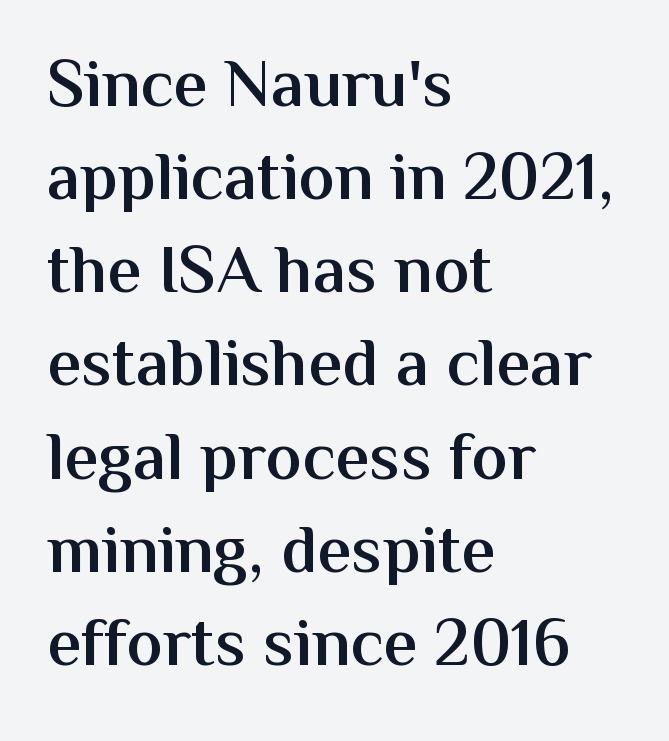
Q: Is the text bold? A: Semi-bold.
Q: Is the text italic (slanted)? A: No, it is upright.
Q: Is the typeface a serif or a sans-serif typeface? A: Sans-serif.
Q: Is the text underlined? A: No.
Q: How is the paragraph aligned? A: Left-aligned.
Q: Is the spacing between letters normal or unusually wide? A: Normal.
Q: Is the spacing between lines tight, normal or loose? A: Normal.
Q: Width (condensed, normal, or wide)? A: Normal.
Q: Stroke contrast? A: Medium.
Q: x-height? A: Medium.
Q: Monospaced? A: No.
